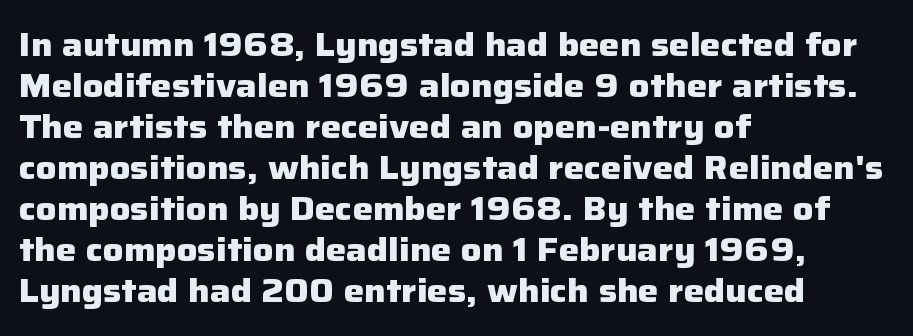
Posture: straight, roman, zero tilt. The block of text has a typical density, with ordinary space between rows. Unlike a traditional serif, this face leaves its strokes unadorned. Unmarked baselines from the first word to the last.
